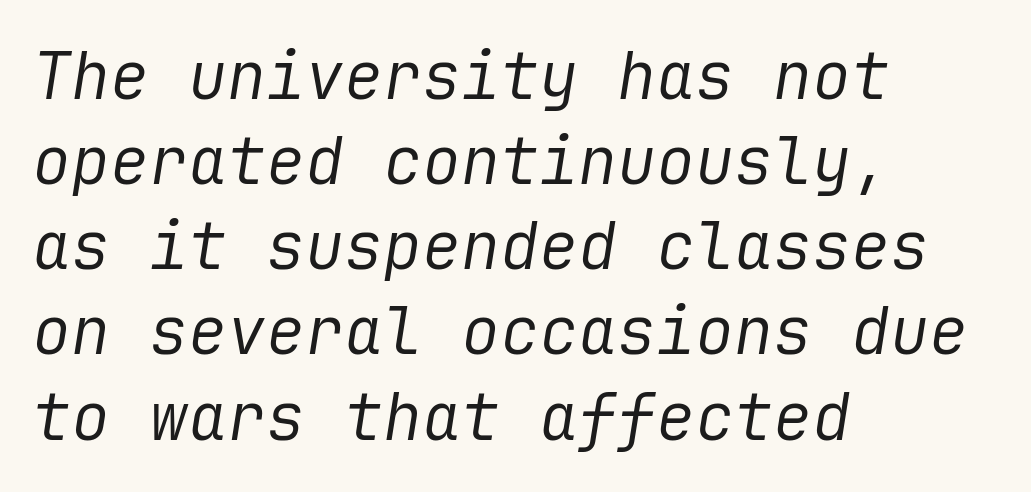
Q: Is the text bold? A: No.
Q: Is the text italic (slanted)? A: Yes, it leans right by about 9 degrees.
Q: Is the text underlined? A: No.
Q: How is the paragraph aligned? A: Left-aligned.
Q: Is the spacing between letters normal or unusually wide? A: Normal.
Q: Is the spacing between lines tight, normal or loose? A: Normal.
Q: Width (condensed, normal, or wide)? A: Normal.
Q: Stroke contrast? A: Low.
Q: x-height? A: Medium.
